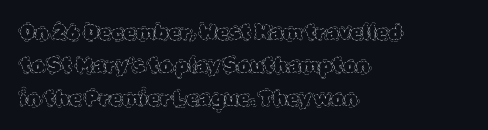
{"italic": "no", "bold": "no", "underline": "no", "align": "left", "line_spacing": "normal", "line_spacing_ratio": 1.65, "letter_spacing": "normal", "letter_spacing_em": 0.0, "glyph_px": 20}
